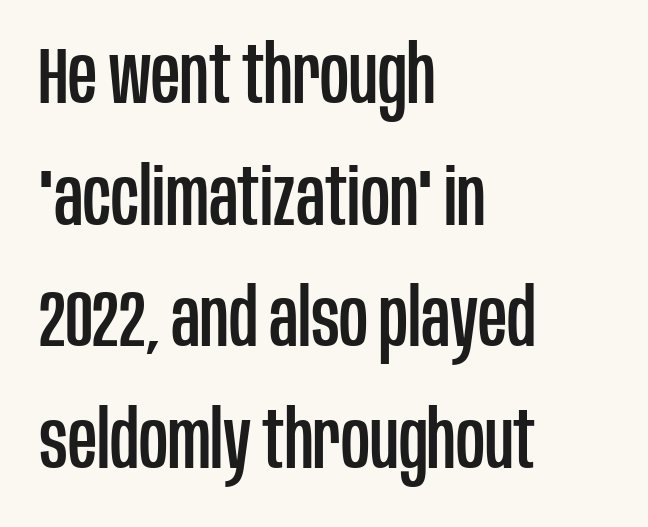
You could not count columns in this text — the font is proportionally spaced. Letterform terminals end flat and unadorned throughout the passage. Style check: upright. Interline gaps are of average width in this sample. The space beneath each line is pristine and unruled. Default kerning and tracking; the words read as compact shapes.
